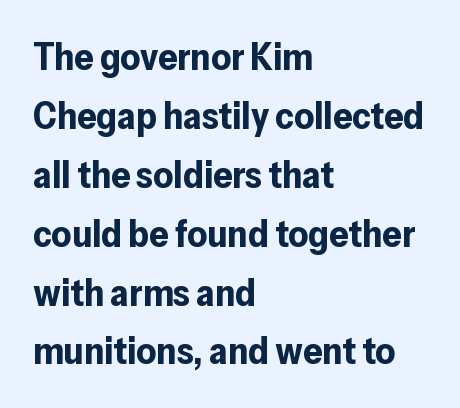
The image shows 38 px bold sans-serif type, upright; set left-aligned, normal line spacing (1.55x), normal letter spacing, not underlined; low stroke contrast and a medium x-height.
